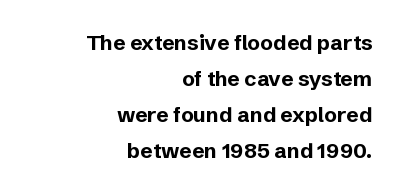
{"italic": "no", "bold": "yes", "underline": "no", "align": "right", "line_spacing_ratio": 1.72, "letter_spacing": "normal", "letter_spacing_em": 0.0, "glyph_px": 21}
